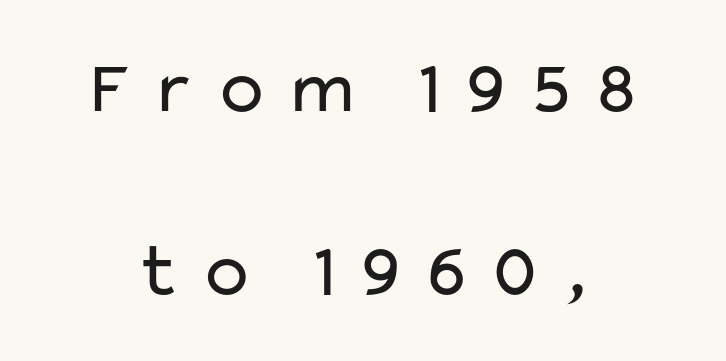
The image shows 76 px regular-weight, wide sans-serif type, upright; set loose line spacing (2.41x), not underlined; low stroke contrast and a medium x-height.
